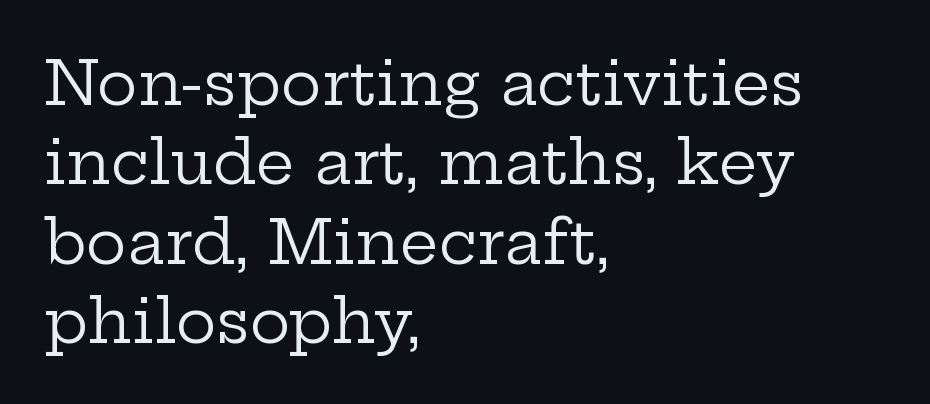
{"serif": "yes", "italic": "no", "bold": "no", "weight": "regular", "width": "wide", "stroke_contrast": "low", "x_height": "medium", "monospaced": "no", "underline": "no", "align": "left", "line_spacing": "normal", "line_spacing_ratio": 1.3, "letter_spacing": "normal", "letter_spacing_em": 0.0, "glyph_px": 61}
